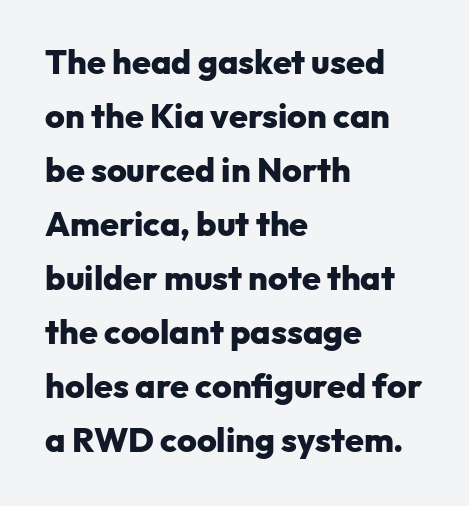
Q: Is the text bold? A: Yes.
Q: Is the text italic (slanted)? A: No, it is upright.
Q: Is the typeface a serif or a sans-serif typeface? A: Sans-serif.
Q: Is the text underlined? A: No.
Q: How is the paragraph aligned? A: Left-aligned.
Q: Is the spacing between letters normal or unusually wide? A: Normal.
Q: Is the spacing between lines tight, normal or loose? A: Normal.
Q: Width (condensed, normal, or wide)? A: Normal.
Q: Stroke contrast? A: Low.
Q: x-height? A: Medium.
Q: Monospaced? A: No.
